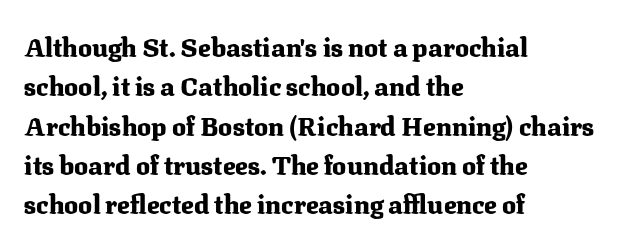
{"italic": "no", "bold": "yes", "underline": "no", "align": "left", "line_spacing": "normal", "line_spacing_ratio": 1.51, "letter_spacing": "normal", "letter_spacing_em": 0.0, "glyph_px": 26}
